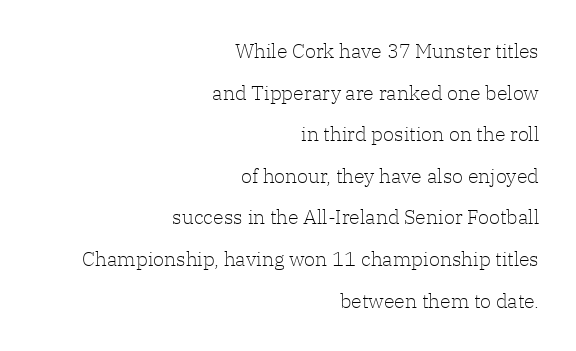
Q: Is the text bold? A: No.
Q: Is the text italic (slanted)? A: No, it is upright.
Q: Is the text underlined? A: No.
Q: How is the paragraph aligned? A: Right-aligned.
Q: Is the spacing between letters normal or unusually wide? A: Normal.
Q: Is the spacing between lines tight, normal or loose? A: Loose.
